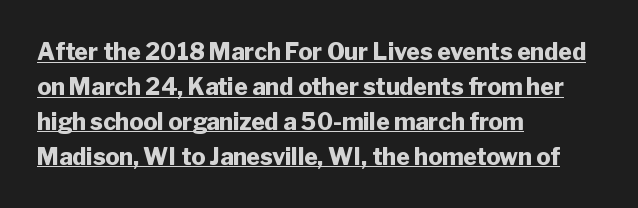
Strong, thick strokes mark this as bold type. If you drew a line through each stem, it would be perfectly vertical. The passage shown has conventional tracking throughout. Typeset ragged right — the left edge is the straight one.
